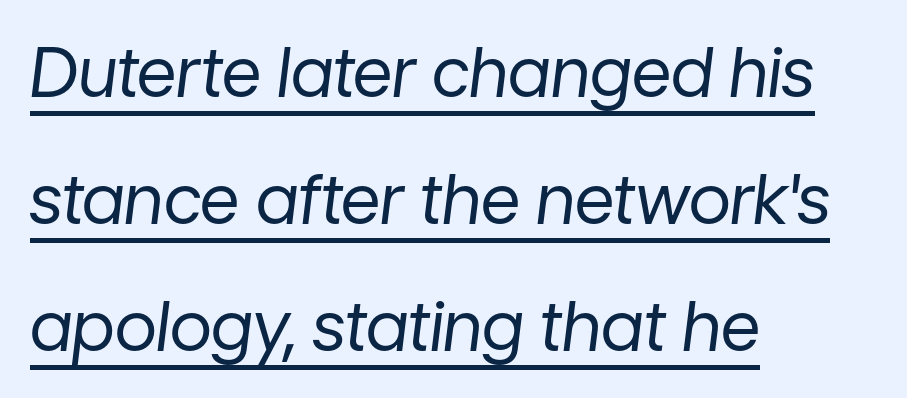
{"italic": "yes", "lean": "right", "slant_degrees": 7, "bold": "no", "weight": "regular", "width": "normal", "stroke_contrast": "low", "x_height": "medium", "monospaced": "no", "underline": "yes", "align": "left", "line_spacing_ratio": 1.84, "letter_spacing": "normal", "letter_spacing_em": 0.0, "glyph_px": 69}
